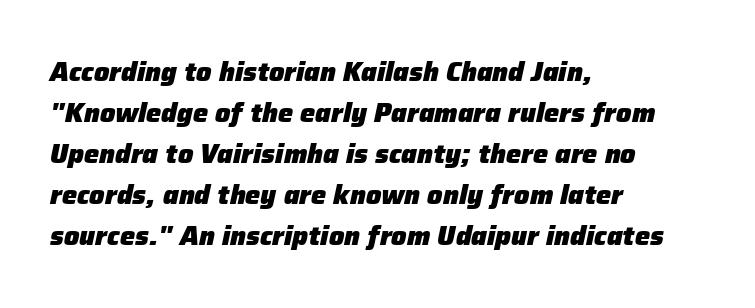
Q: Is the text bold? A: Yes.
Q: Is the text italic (slanted)? A: Yes, it leans right by about 12 degrees.
Q: Is the text underlined? A: No.
Q: How is the paragraph aligned? A: Left-aligned.
Q: Is the spacing between letters normal or unusually wide? A: Normal.
Q: Is the spacing between lines tight, normal or loose? A: Normal.
